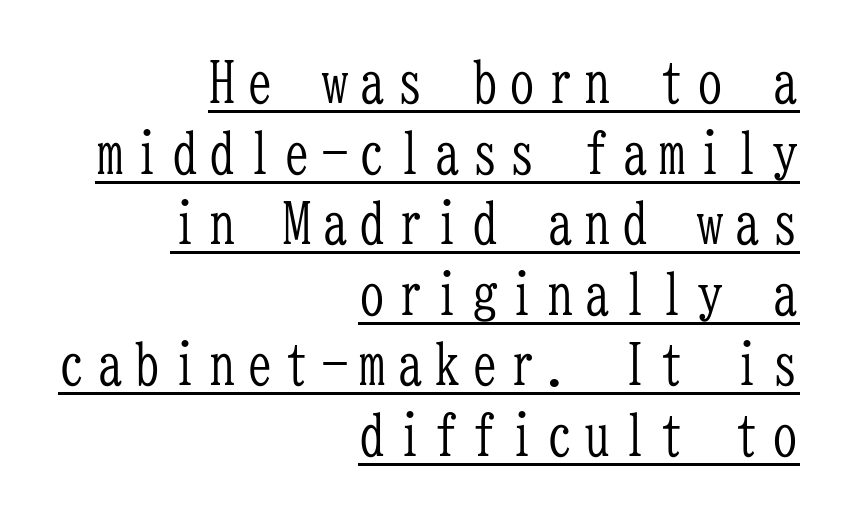
{"serif": "yes", "italic": "no", "bold": "no", "weight": "light", "width": "condensed", "stroke_contrast": "low", "x_height": "medium", "monospaced": "yes", "underline": "yes", "align": "right", "line_spacing": "normal", "line_spacing_ratio": 1.26, "glyph_px": 56}
